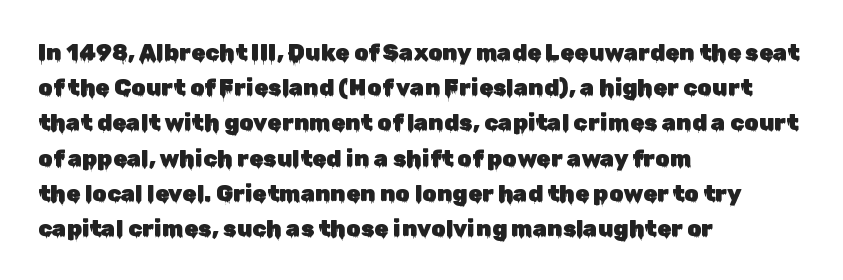
The designer left line spacing at the default. The face used here is rendered with its standard letterfit. The letters stand upright; this is a roman face. The rag falls on the right side of this text block. The words here are not underlined.
